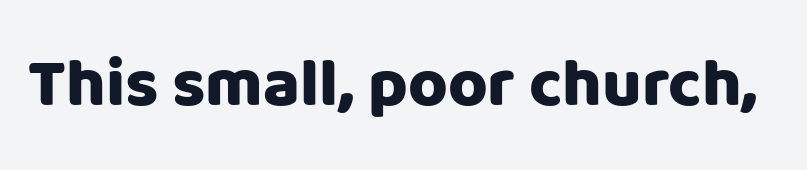
The image shows 68 px sans-serif type, upright; set normal letter spacing, not underlined; low stroke contrast and a large x-height.
